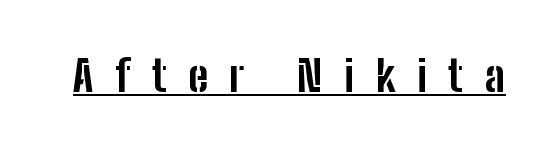
Q: Is the text bold? A: Yes.
Q: Is the text italic (slanted)? A: No, it is upright.
Q: Is the typeface a serif or a sans-serif typeface? A: Sans-serif.
Q: Is the text underlined? A: Yes.
Q: Is the spacing between letters normal or unusually wide? A: Unusually wide.
Q: Width (condensed, normal, or wide)? A: Condensed.
Q: Stroke contrast? A: Low.
Q: x-height? A: Medium.
Q: Monospaced? A: No.
